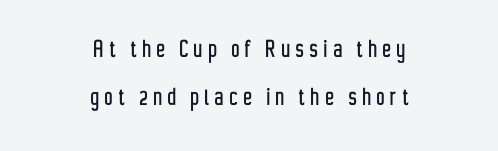
The image shows 28 px condensed sans-serif type, upright; set centered, line spacing 1.71x, unusually wide letter spacing (+0.21 em), not underlined; low stroke contrast and a medium x-height.
